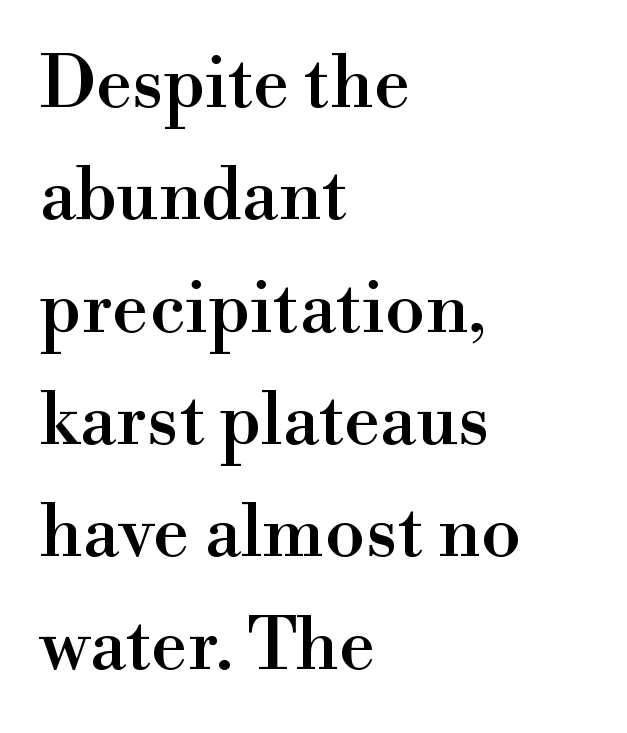
The image shows 72 px serif type, upright; set left-aligned, normal line spacing (1.56x), normal letter spacing, not underlined; a small x-height.
